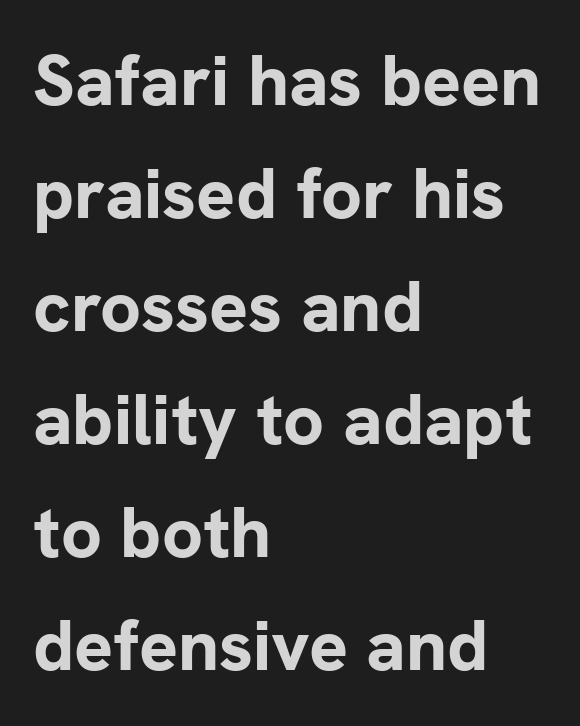
The image shows 72 px bold sans-serif type, upright; set left-aligned, normal line spacing (1.57x), normal letter spacing, not underlined; low stroke contrast and a medium x-height.
